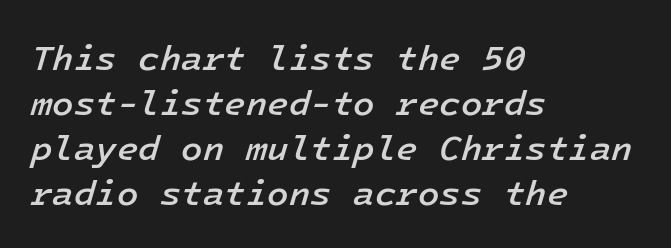
This sample keeps an unexceptional amount of space between lines. Students, this is semibold: more ink than regular, less than bold. These lines are set flush left with a ragged right edge. The tracking reads as untouched default to a designer's eye. A typesetter would mark this as italic.
